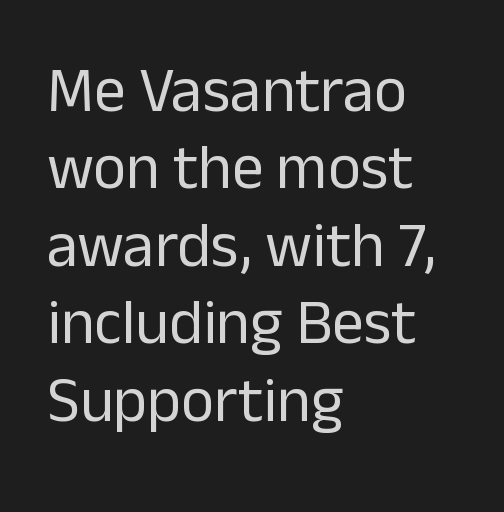
The image shows 63 px regular-weight sans-serif type, upright; set left-aligned, line spacing 1.23x, normal letter spacing, not underlined; low stroke contrast and a medium x-height.
